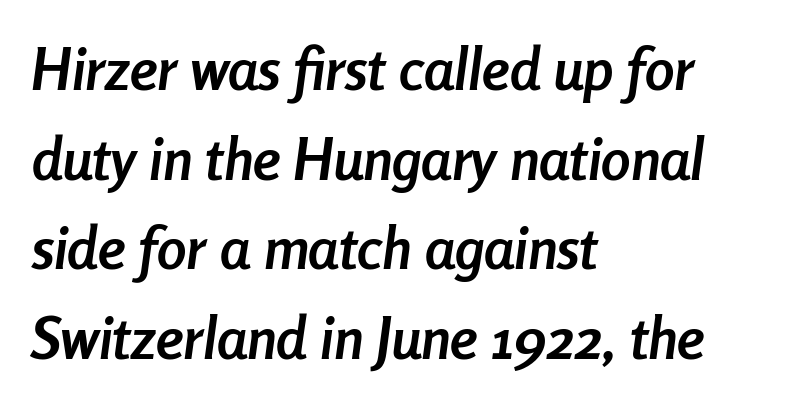
{"italic": "yes", "lean": "right", "slant_degrees": 8, "bold": "yes", "weight": "semibold", "width": "condensed", "stroke_contrast": "low", "x_height": "medium", "monospaced": "no", "underline": "no", "align": "left", "line_spacing": "normal", "line_spacing_ratio": 1.52, "letter_spacing": "normal", "letter_spacing_em": 0.0, "glyph_px": 59}
